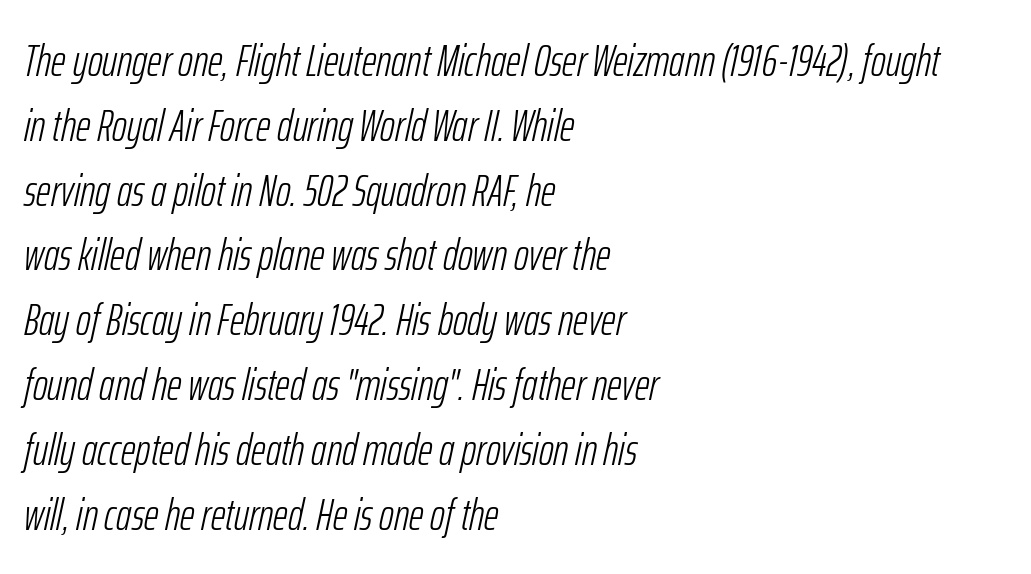
{"italic": "yes", "lean": "right", "slant_degrees": 12, "bold": "no", "weight": "light", "width": "condensed", "stroke_contrast": "low", "x_height": "medium", "monospaced": "no", "underline": "no", "align": "left", "line_spacing": "normal", "line_spacing_ratio": 1.44, "letter_spacing": "normal", "letter_spacing_em": 0.0, "glyph_px": 45}
